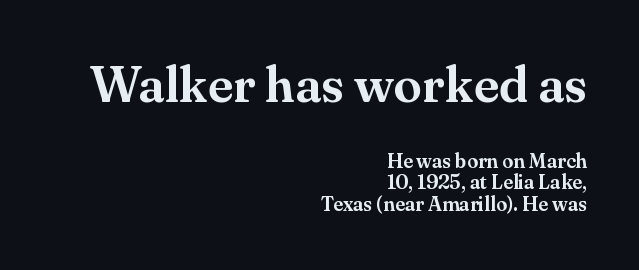
The image shows 51 px serif type, upright; set right-aligned, tight line spacing (1.08x), normal letter spacing, not underlined; the first (top) block is 2.55x larger; medium stroke contrast and a small x-height.
